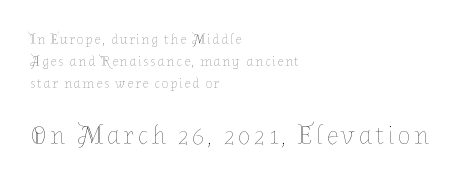
Q: Is the text bold? A: No.
Q: Is the text italic (slanted)? A: No, it is upright.
Q: Is the text underlined? A: No.
Q: How is the paragraph aligned? A: Left-aligned.
Q: Is the spacing between lines tight, normal or loose? A: Normal.
Q: Which block of text is set in a larger size, the first (top) or the second (bottom)? A: The second (bottom) one.
